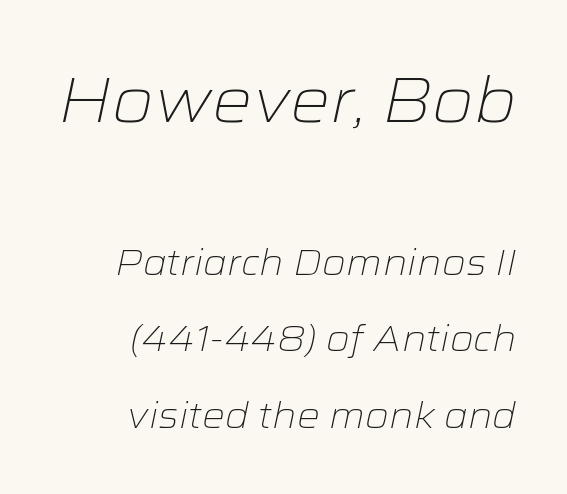
Q: Is the text bold? A: No.
Q: Is the text italic (slanted)? A: Yes, it leans right by about 12 degrees.
Q: Is the text underlined? A: No.
Q: How is the paragraph aligned? A: Right-aligned.
Q: Is the spacing between letters normal or unusually wide? A: Normal.
Q: Is the spacing between lines tight, normal or loose? A: Loose.
Q: Which block of text is set in a larger size, the first (top) or the second (bottom)? A: The first (top) one.
Q: Width (condensed, normal, or wide)? A: Wide.
Q: Stroke contrast? A: Low.
Q: x-height? A: Medium.
Q: Monospaced? A: No.
